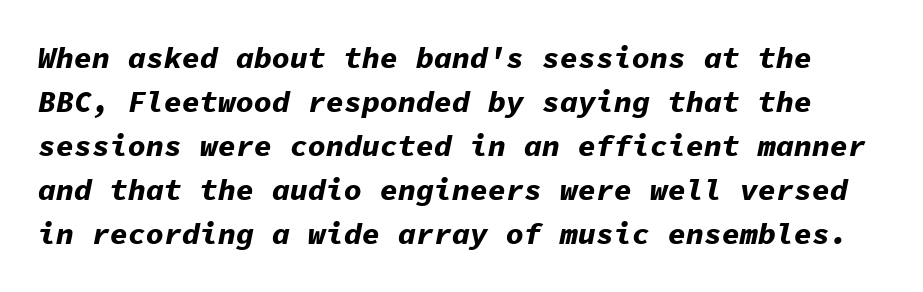
Typographic density is high because the face is bold. Observe the lean: these are italic letterforms. The face used here is rendered with its standard letterfit. A typesetter would call this leading conventional body-copy spacing. Think of a typewriter: that constant character pitch is what you see here. The words here are not underlined.
